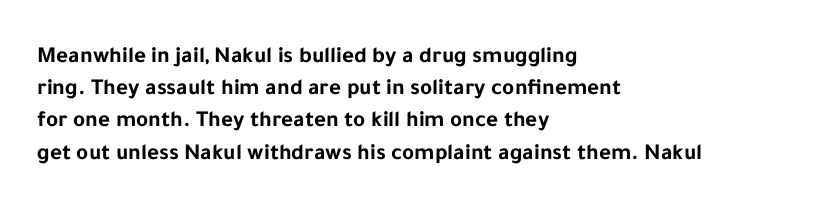
Q: Is the text bold? A: Yes.
Q: Is the text italic (slanted)? A: No, it is upright.
Q: Is the text underlined? A: No.
Q: How is the paragraph aligned? A: Left-aligned.
Q: Is the spacing between letters normal or unusually wide? A: Normal.
Q: Is the spacing between lines tight, normal or loose? A: Normal.
